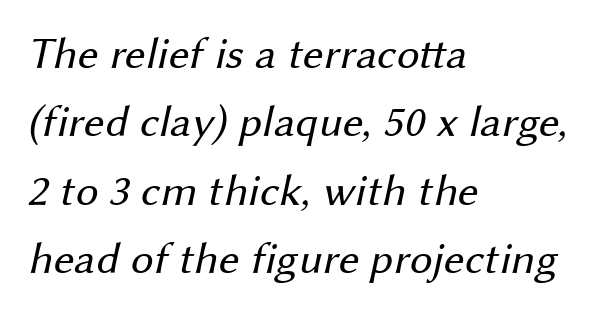
Q: Is the text bold? A: No.
Q: Is the typeface a serif or a sans-serif typeface? A: Sans-serif.
Q: Is the text underlined? A: No.
Q: How is the paragraph aligned? A: Left-aligned.
Q: Is the spacing between letters normal or unusually wide? A: Normal.
Q: Is the spacing between lines tight, normal or loose? A: Normal.
Q: Width (condensed, normal, or wide)? A: Normal.
Q: Stroke contrast? A: Medium.
Q: x-height? A: Medium.
Q: Monospaced? A: No.
